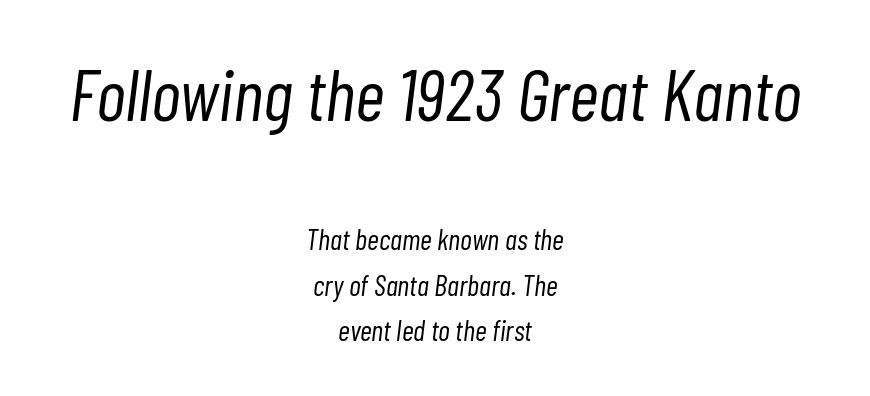
Q: Is the text bold? A: No.
Q: Is the text italic (slanted)? A: Yes, it leans right by about 7 degrees.
Q: Is the text underlined? A: No.
Q: How is the paragraph aligned? A: Centered.
Q: Is the spacing between letters normal or unusually wide? A: Normal.
Q: Is the spacing between lines tight, normal or loose? A: Normal.
Q: Which block of text is set in a larger size, the first (top) or the second (bottom)? A: The first (top) one.
Q: Width (condensed, normal, or wide)? A: Condensed.
Q: Stroke contrast? A: Low.
Q: x-height? A: Medium.
Q: Monospaced? A: No.
